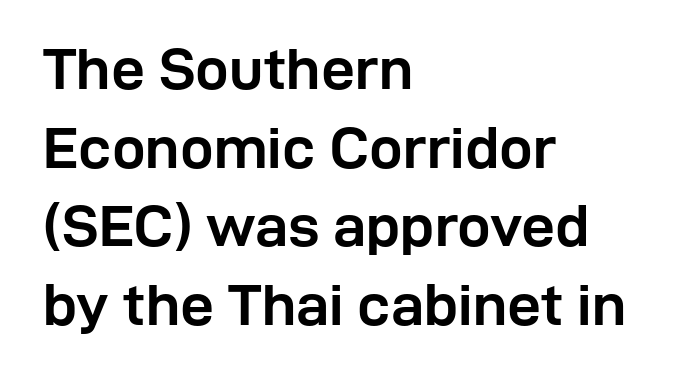
Q: Is the text bold? A: Yes.
Q: Is the text italic (slanted)? A: No, it is upright.
Q: Is the typeface a serif or a sans-serif typeface? A: Sans-serif.
Q: Is the text underlined? A: No.
Q: How is the paragraph aligned? A: Left-aligned.
Q: Is the spacing between letters normal or unusually wide? A: Normal.
Q: Is the spacing between lines tight, normal or loose? A: Normal.
Q: Width (condensed, normal, or wide)? A: Normal.
Q: Stroke contrast? A: Low.
Q: x-height? A: Medium.
Q: Monospaced? A: No.
